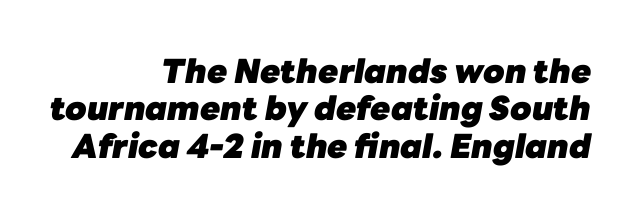
{"italic": "yes", "lean": "right", "slant_degrees": 10, "bold": "yes", "weight": "heavy", "width": "normal", "stroke_contrast": "low", "x_height": "medium", "monospaced": "no", "underline": "no", "align": "right", "line_spacing": "tight", "line_spacing_ratio": 1.13, "letter_spacing": "normal", "letter_spacing_em": 0.0, "glyph_px": 33}
